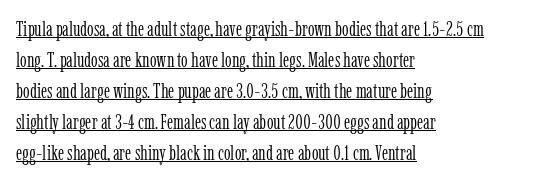
Decoration check: the copy is underlined. Counters stay open thanks to moderate or lighter strokes. The type sits square on the baseline with zero lean. Vertical spacing — default. Does the copy run flush right? No — it runs flush left. Tracking value appears to be zero — textbook default spacing.
